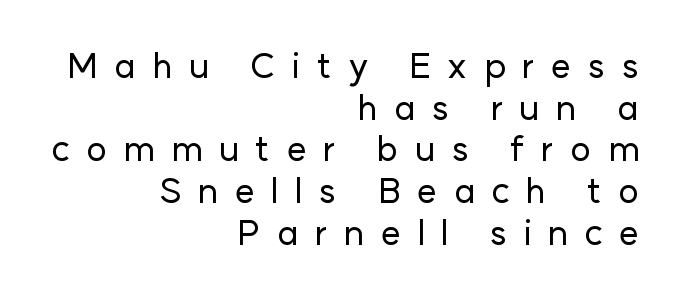
The image shows 35 px sans-serif type, upright; set right-aligned, line spacing 1.19x, unusually wide letter spacing (+0.47 em), not underlined; low stroke contrast and a medium x-height.
